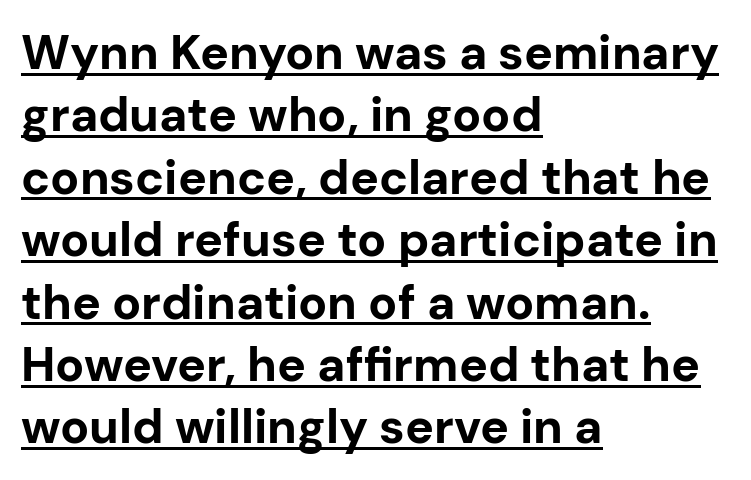
{"serif": "no", "italic": "no", "bold": "yes", "weight": "bold", "width": "normal", "stroke_contrast": "low", "x_height": "medium", "monospaced": "no", "underline": "yes", "align": "left", "line_spacing": "normal", "line_spacing_ratio": 1.3, "letter_spacing": "normal", "letter_spacing_em": 0.0, "glyph_px": 48}
